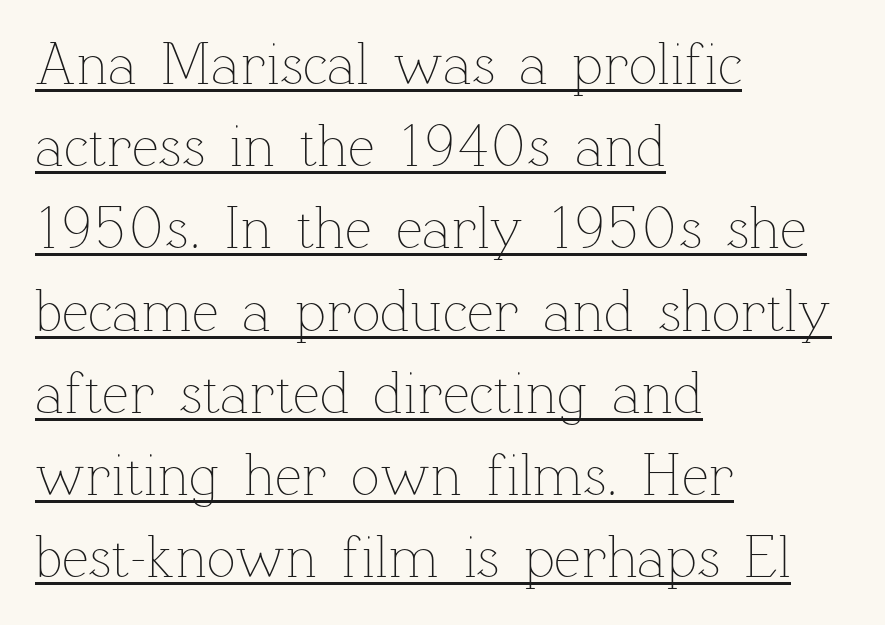
The image shows 60 px thin type, upright; set left-aligned, normal line spacing (1.37x), normal letter spacing, underlined; low stroke contrast and a medium x-height.
